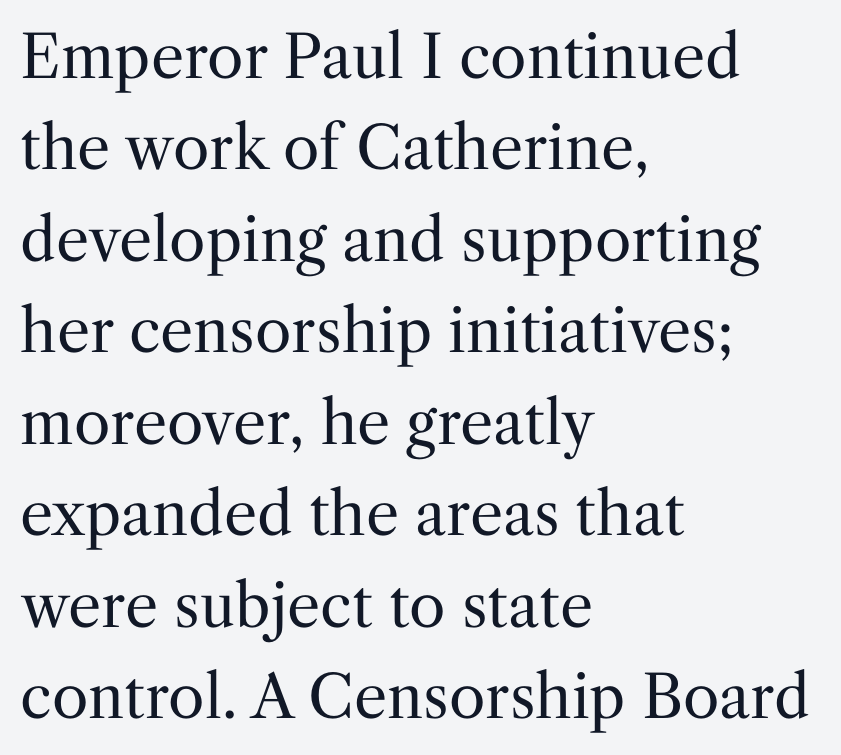
The image shows 59 px regular-weight serif type, upright; set left-aligned, normal line spacing (1.55x), normal letter spacing, not underlined; medium stroke contrast and a medium x-height.
